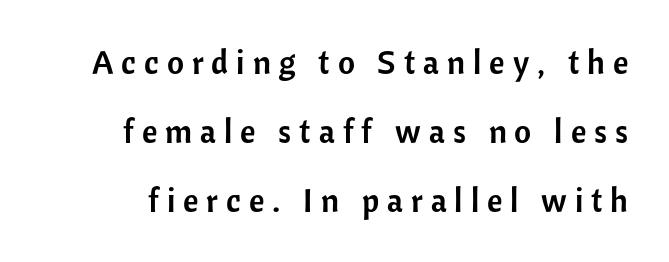
{"serif": "no", "italic": "no", "width": "normal", "stroke_contrast": "low", "x_height": "medium", "monospaced": "no", "underline": "no", "line_spacing": "loose", "line_spacing_ratio": 2.09, "letter_spacing": "wide", "letter_spacing_em": 0.24, "glyph_px": 33}
